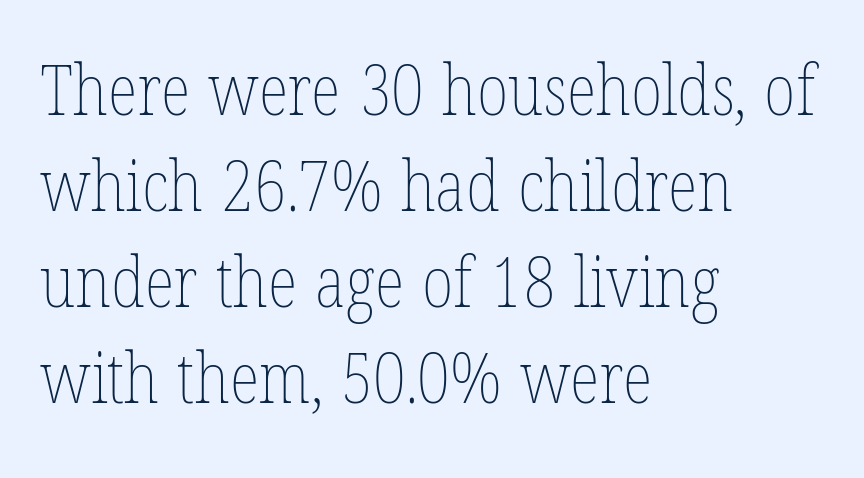
No word sits above an underline. Do the characters align in a grid? No, the font is proportional. Caption: multi-line text, flush left, ragged right. Does the lettering tilt? It doesn't — this is upright. No extra ink here — the face is not bold.
